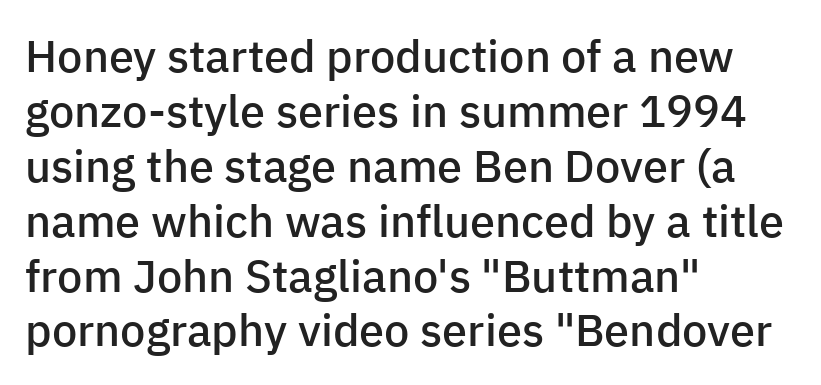
Q: Is the text bold? A: Semi-bold.
Q: Is the text italic (slanted)? A: No, it is upright.
Q: Is the typeface a serif or a sans-serif typeface? A: Sans-serif.
Q: Is the text underlined? A: No.
Q: How is the paragraph aligned? A: Left-aligned.
Q: Is the spacing between letters normal or unusually wide? A: Normal.
Q: Width (condensed, normal, or wide)? A: Normal.
Q: Stroke contrast? A: Low.
Q: x-height? A: Medium.
Q: Monospaced? A: No.
